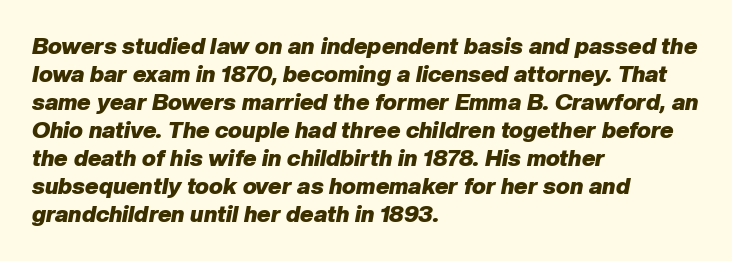
Q: Is the text bold? A: Yes.
Q: Is the text italic (slanted)? A: Yes, it leans right by about 10 degrees.
Q: Is the text underlined? A: No.
Q: How is the paragraph aligned? A: Left-aligned.
Q: Is the spacing between letters normal or unusually wide? A: Normal.
